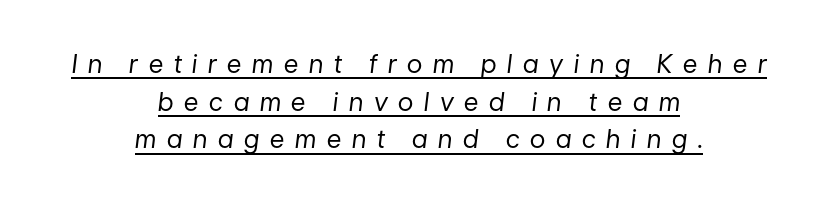
The image shows 25 px text type, italic (leaning right); set centered, normal line spacing (1.51x), unusually wide letter spacing (+0.43 em), underlined.
